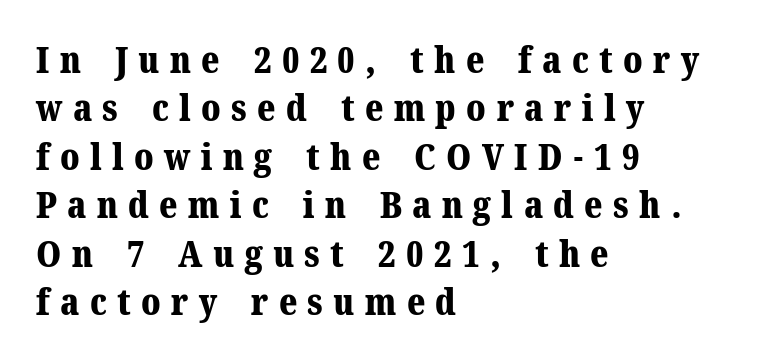
The image shows 37 px bold serif type, upright; set left-aligned, normal line spacing (1.31x), unusually wide letter spacing (+0.28 em), not underlined; medium stroke contrast and a medium x-height.
